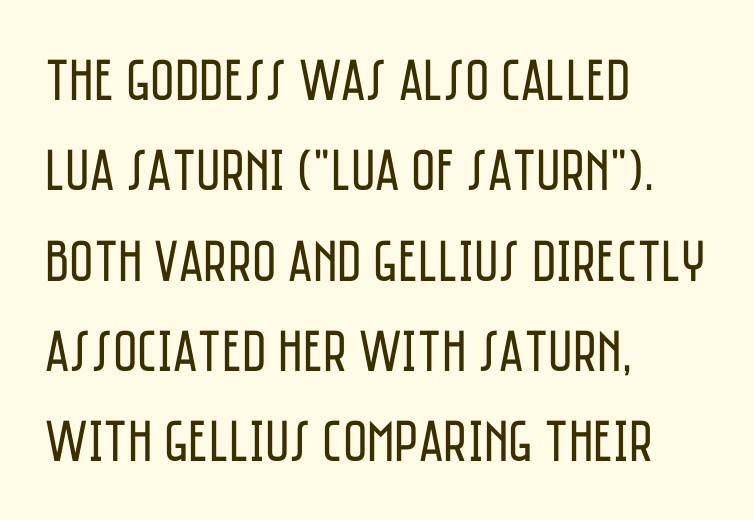
Italic: no, the glyphs are upright roman. The tracking reads as untouched default to a designer's eye. Compared with typical paragraphs, the rows here are spaced about the same. This is not heavy type; no bold has been used.
